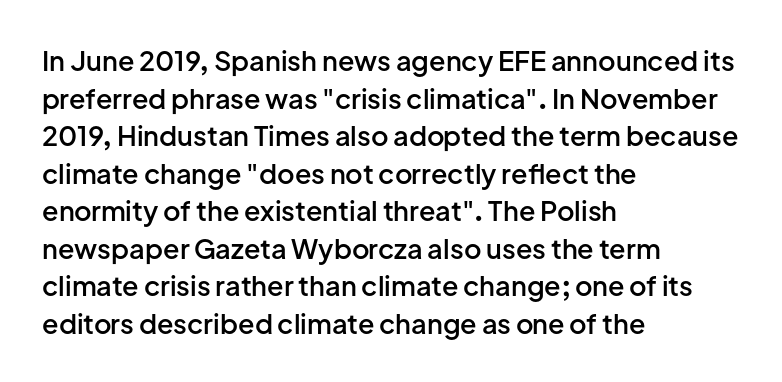
The image shows 27 px text type, upright; set left-aligned, normal line spacing (1.39x), normal letter spacing, not underlined.
